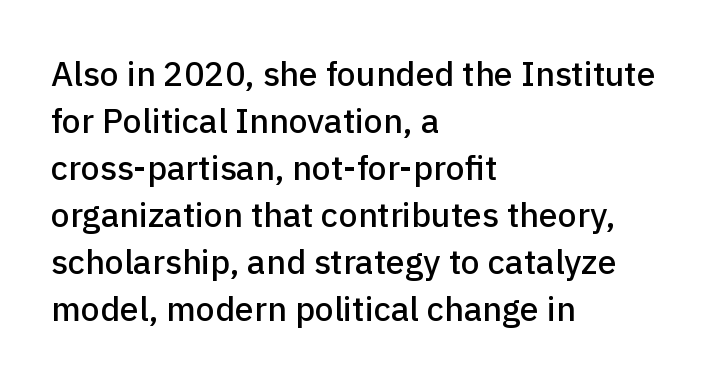
{"serif": "no", "italic": "no", "width": "normal", "stroke_contrast": "low", "x_height": "medium", "monospaced": "no", "underline": "no", "align": "left", "line_spacing": "normal", "line_spacing_ratio": 1.38, "letter_spacing": "normal", "letter_spacing_em": 0.0, "glyph_px": 34}
